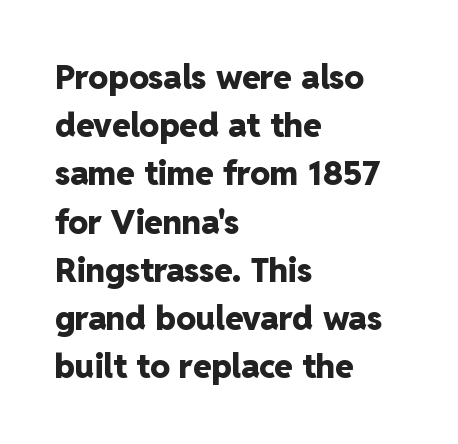
The image shows 33 px heavy sans-serif type, upright; set left-aligned, normal line spacing (1.46x), normal letter spacing, not underlined; low stroke contrast and a medium x-height.
